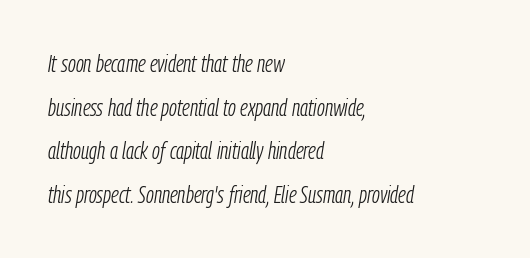
{"italic": "yes", "lean": "right", "slant_degrees": 9, "bold": "no", "underline": "no", "align": "left", "line_spacing_ratio": 1.82, "letter_spacing": "normal", "letter_spacing_em": 0.0, "glyph_px": 24}
